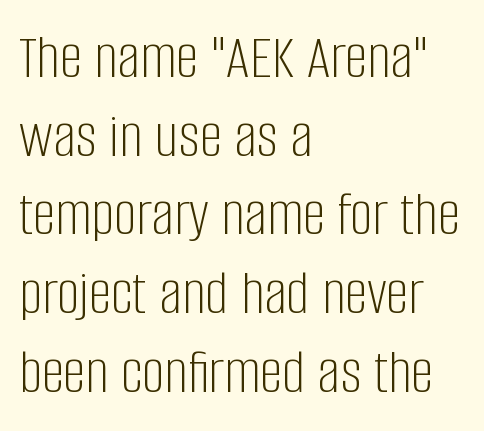
The image shows 64 px light, condensed sans-serif type, upright; set left-aligned, line spacing 1.23x, normal letter spacing, not underlined; low stroke contrast and a large x-height.
